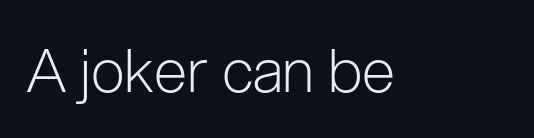
{"serif": "no", "italic": "no", "bold": "no", "weight": "light", "width": "normal", "stroke_contrast": "low", "x_height": "medium", "monospaced": "no", "underline": "no", "letter_spacing": "normal", "letter_spacing_em": 0.0, "glyph_px": 60}
